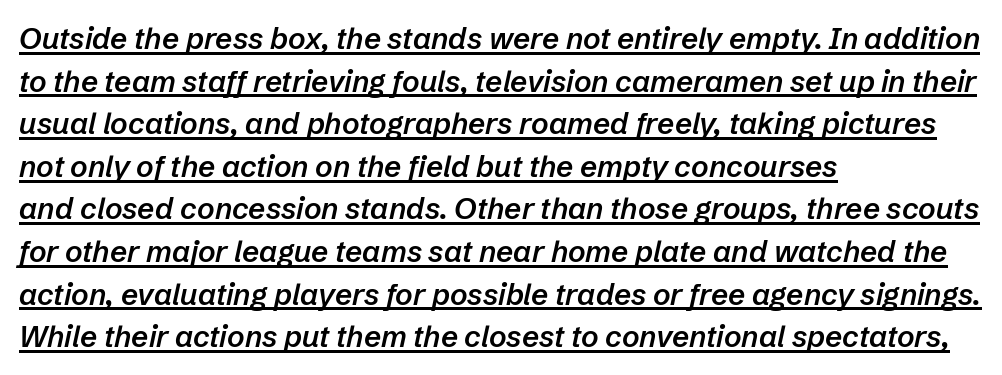
The image shows 30 px semibold type, italic (leaning right); set left-aligned, normal line spacing (1.42x), normal letter spacing, underlined; low stroke contrast and a medium x-height.
